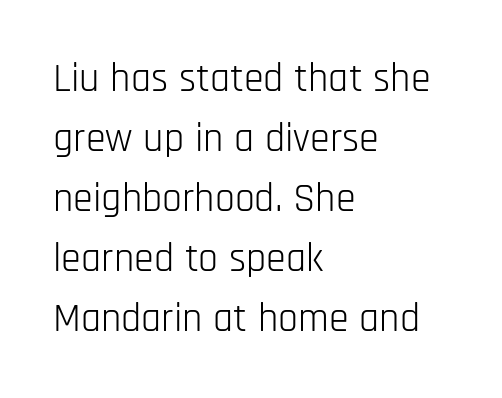
Here the designer chose a conventional face with non-uniform glyph widths. Note: no serifs on the glyphs. This sample uses plain, unmodified letter spacing. Style check: upright.
